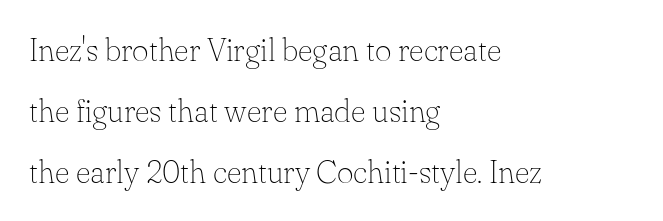
The image shows 32 px thin serif type, upright; set left-aligned, loose line spacing (1.9x), normal letter spacing, not underlined; low stroke contrast and a small x-height.
